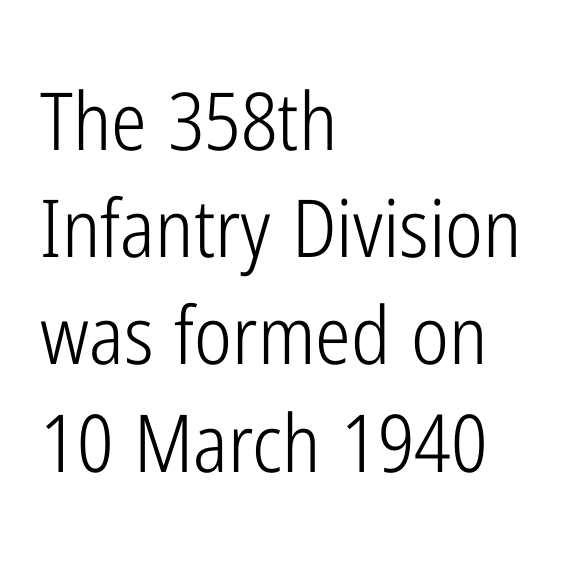
The gaps between neighbouring characters are ordinary and unremarkable. Each letter keeps its own natural width here, so spacing adapts to shape. A student would call this left alignment; a typographer would say flush left, rag right. Has an underline been added? It has not. What kind of face is this? One without serifs — a sans.
